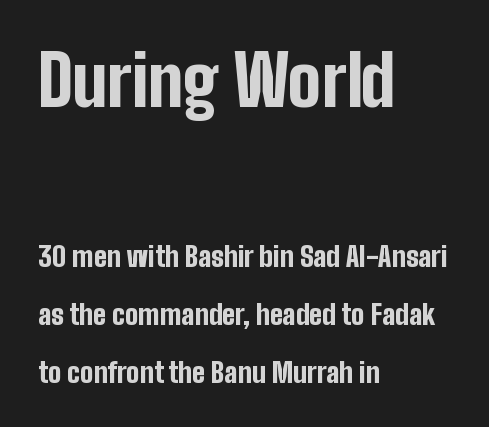
Q: Is the text bold? A: Yes.
Q: Is the text italic (slanted)? A: No, it is upright.
Q: Is the typeface a serif or a sans-serif typeface? A: Sans-serif.
Q: Is the text underlined? A: No.
Q: How is the paragraph aligned? A: Left-aligned.
Q: Is the spacing between letters normal or unusually wide? A: Normal.
Q: Is the spacing between lines tight, normal or loose? A: Loose.
Q: Which block of text is set in a larger size, the first (top) or the second (bottom)? A: The first (top) one.
Q: Width (condensed, normal, or wide)? A: Condensed.
Q: Stroke contrast? A: Low.
Q: x-height? A: Medium.
Q: Monospaced? A: No.
